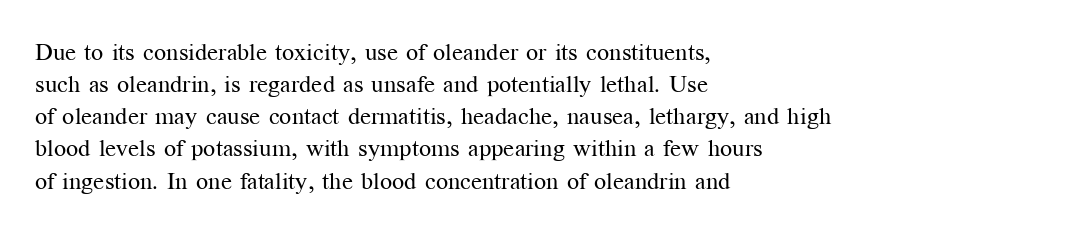
The strip under each line holds only bare page. You could call the tracking neutral — neither tight nor loose. Where is the straight margin? On the left. Upright lettering throughout. The weight tops out at a normal text grade.
